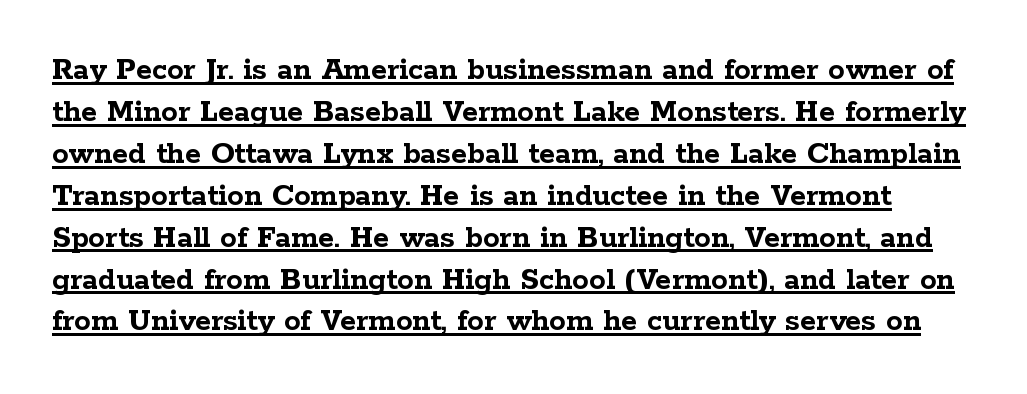
The image shows 33 px semibold, wide serif type, upright; set normal line spacing (1.27x), normal letter spacing, underlined; low stroke contrast and a medium x-height.
